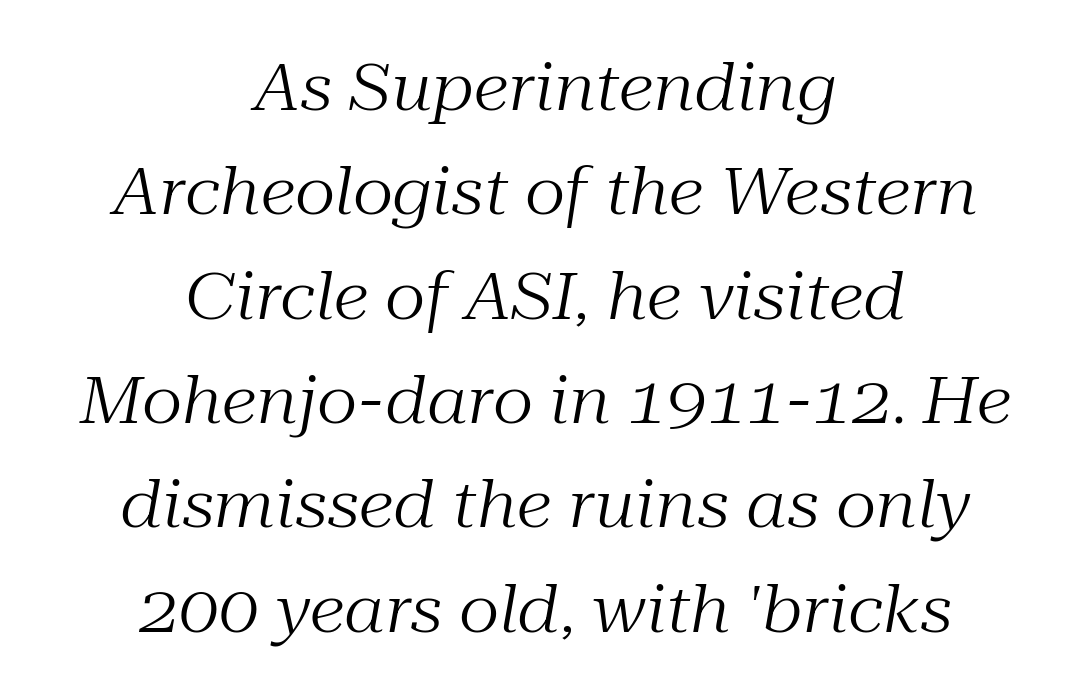
{"serif": "yes", "italic": "yes", "lean": "right", "slant_degrees": 10, "bold": "no", "weight": "regular", "width": "normal", "stroke_contrast": "medium", "x_height": "medium", "monospaced": "no", "underline": "no", "align": "center", "line_spacing": "normal", "line_spacing_ratio": 1.63, "letter_spacing": "normal", "letter_spacing_em": 0.0, "glyph_px": 64}
